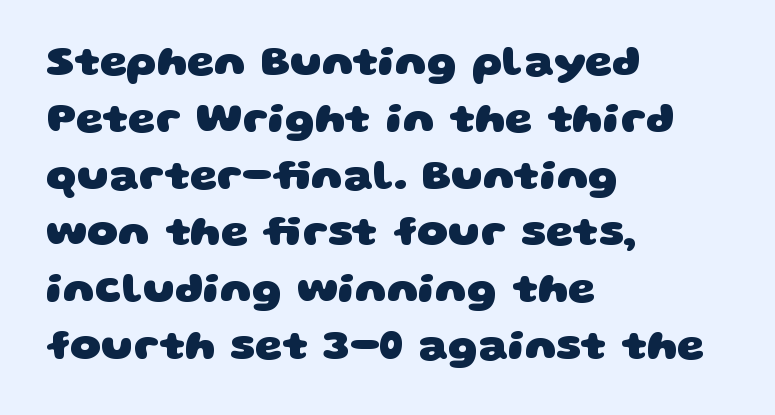
Each row of text sits above clean, open space. The passage shown is typed in a proportional face where columns would drift. The passage shown is typeset with a sans-serif family. Compared with typical body copy, the letter spacing here is the same. The space between consecutive lines is moderate.
